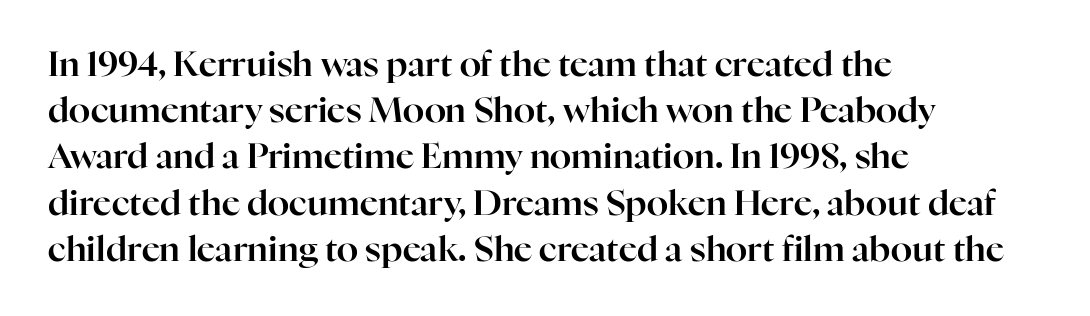
{"serif": "yes", "italic": "no", "width": "normal", "stroke_contrast": "high", "x_height": "medium", "monospaced": "no", "underline": "no", "align": "left", "line_spacing": "normal", "line_spacing_ratio": 1.32, "letter_spacing": "normal", "letter_spacing_em": 0.0, "glyph_px": 35}
